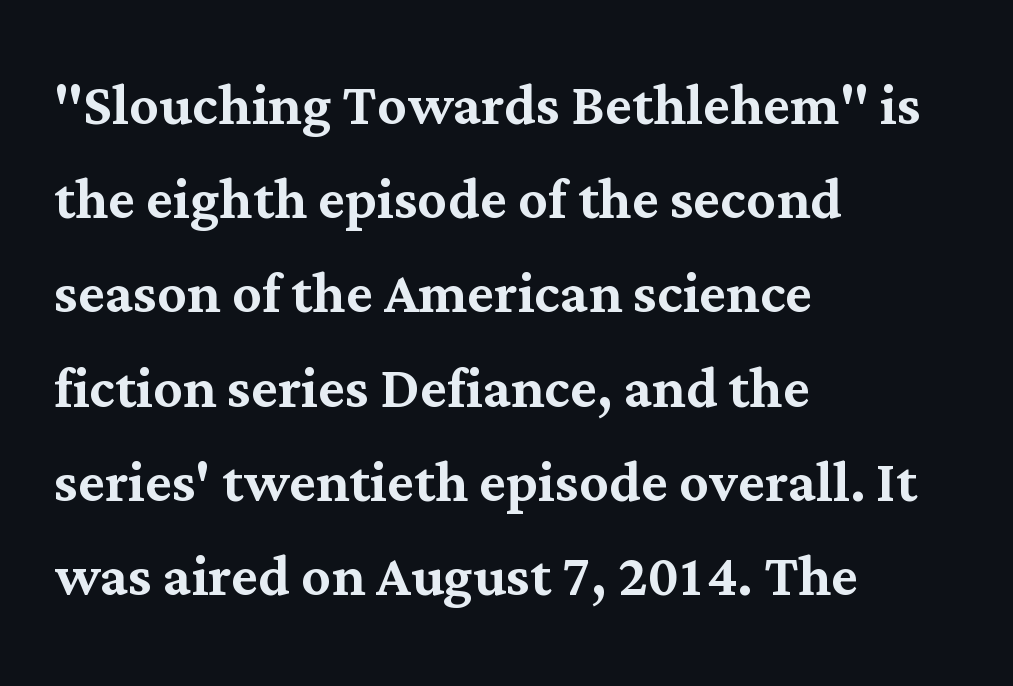
{"serif": "yes", "italic": "no", "width": "normal", "stroke_contrast": "medium", "x_height": "medium", "monospaced": "no", "underline": "no", "align": "left", "line_spacing": "normal", "line_spacing_ratio": 1.29, "letter_spacing": "normal", "letter_spacing_em": 0.0, "glyph_px": 73}
